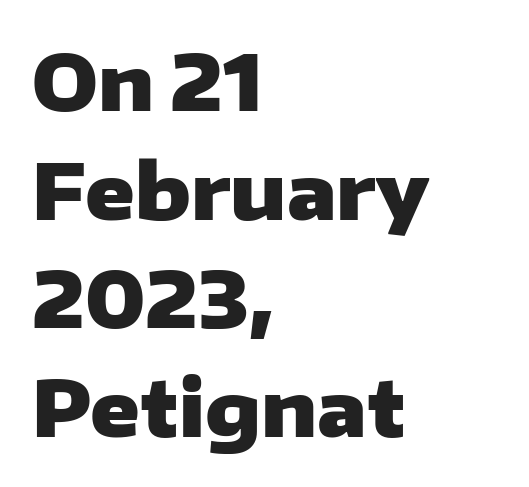
Q: Is the text bold? A: Yes.
Q: Is the text italic (slanted)? A: No, it is upright.
Q: Is the typeface a serif or a sans-serif typeface? A: Sans-serif.
Q: Is the text underlined? A: No.
Q: How is the paragraph aligned? A: Left-aligned.
Q: Is the spacing between letters normal or unusually wide? A: Normal.
Q: Is the spacing between lines tight, normal or loose? A: Normal.
Q: Width (condensed, normal, or wide)? A: Wide.
Q: Stroke contrast? A: Low.
Q: x-height? A: Medium.
Q: Monospaced? A: No.
